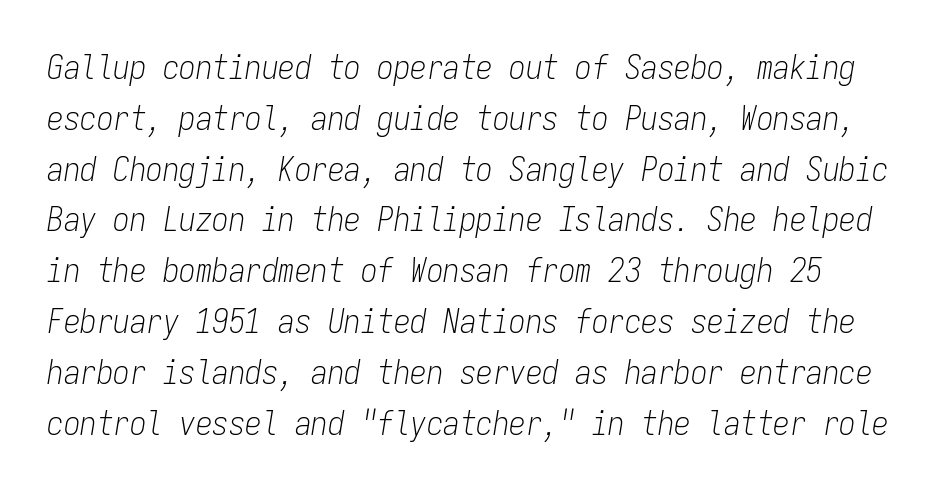
The image shows 33 px light, condensed type, italic (leaning right), monospaced; set normal line spacing (1.54x), normal letter spacing, not underlined; low stroke contrast and a medium x-height.
